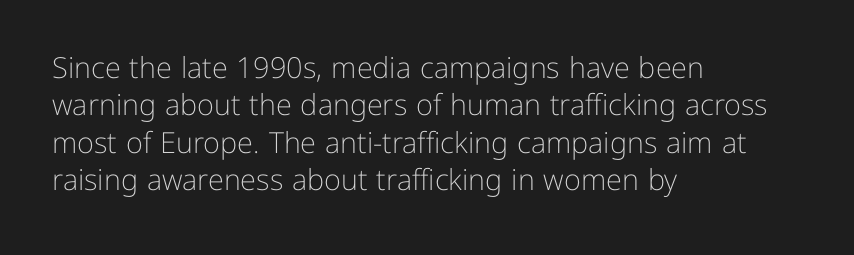
Q: Is the text bold? A: No.
Q: Is the text italic (slanted)? A: No, it is upright.
Q: Is the typeface a serif or a sans-serif typeface? A: Sans-serif.
Q: Is the text underlined? A: No.
Q: How is the paragraph aligned? A: Left-aligned.
Q: Is the spacing between letters normal or unusually wide? A: Normal.
Q: Is the spacing between lines tight, normal or loose? A: Normal.
Q: Width (condensed, normal, or wide)? A: Normal.
Q: Stroke contrast? A: Low.
Q: x-height? A: Medium.
Q: Monospaced? A: No.
